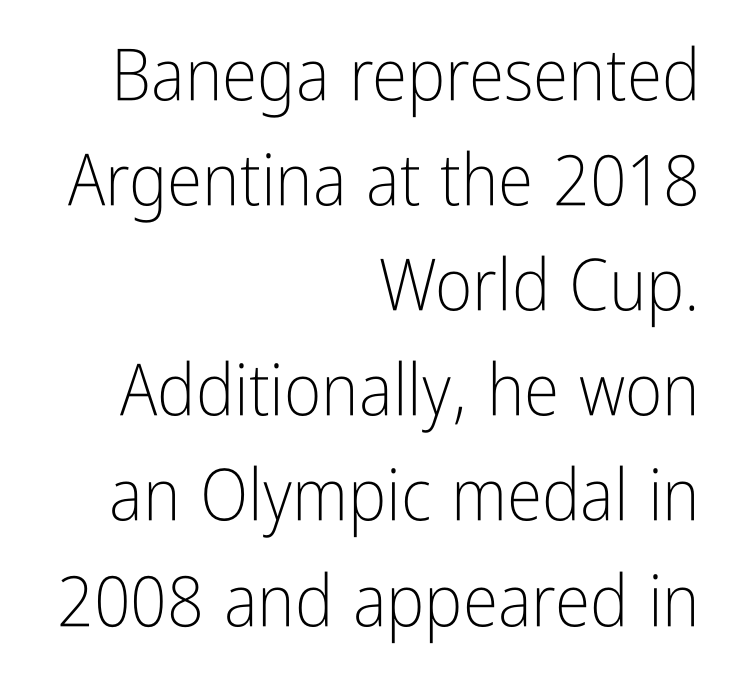
Summary of weight: not heavy and not bold. The designer left line spacing at the default. A typesetter would call this proportional, since set widths differ per character. Rendered with straight, roman letterforms. Notice how the passage keeps a crisp vertical edge on the right only.
